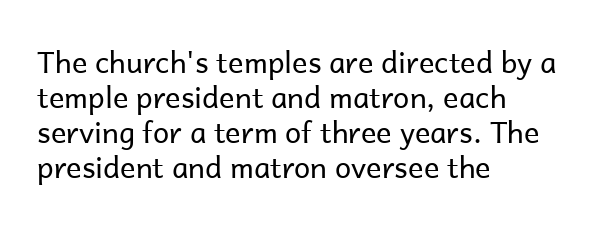
Q: Is the text bold? A: No.
Q: Is the text italic (slanted)? A: No, it is upright.
Q: Is the typeface a serif or a sans-serif typeface? A: Sans-serif.
Q: Is the text underlined? A: No.
Q: How is the paragraph aligned? A: Left-aligned.
Q: Is the spacing between letters normal or unusually wide? A: Normal.
Q: Width (condensed, normal, or wide)? A: Normal.
Q: Stroke contrast? A: Low.
Q: x-height? A: Medium.
Q: Monospaced? A: No.
